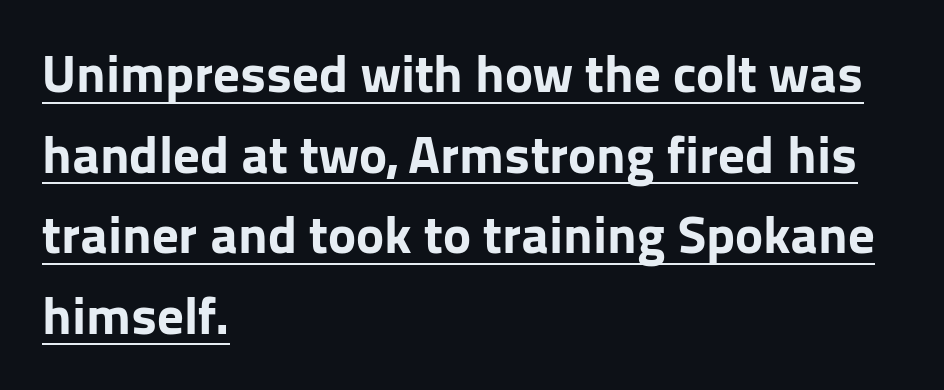
Q: Is the text bold? A: Yes.
Q: Is the text italic (slanted)? A: No, it is upright.
Q: Is the typeface a serif or a sans-serif typeface? A: Sans-serif.
Q: Is the text underlined? A: Yes.
Q: How is the paragraph aligned? A: Left-aligned.
Q: Is the spacing between letters normal or unusually wide? A: Normal.
Q: Is the spacing between lines tight, normal or loose? A: Normal.
Q: Width (condensed, normal, or wide)? A: Normal.
Q: Stroke contrast? A: Low.
Q: x-height? A: Medium.
Q: Monospaced? A: No.
